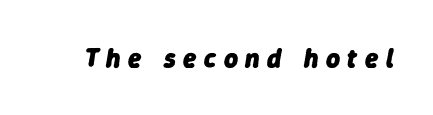
Q: Is the text bold? A: Yes.
Q: Is the text italic (slanted)? A: Yes, it leans right by about 9 degrees.
Q: Is the text underlined? A: No.
Q: Is the spacing between letters normal or unusually wide? A: Unusually wide.
